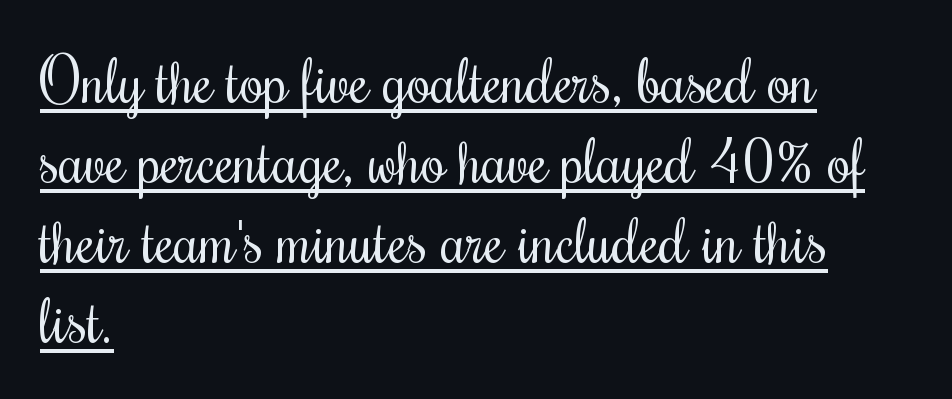
Stem width sits at or under what a default text font uses. Nobody touched the tracking dial on this one. The specimen includes a rule beneath the text block's lines. The vertical gap from one line to the next is medium. Notice how the passage keeps a crisp vertical edge on the left only. The passage shown is typed in a proportional face where columns would drift.
